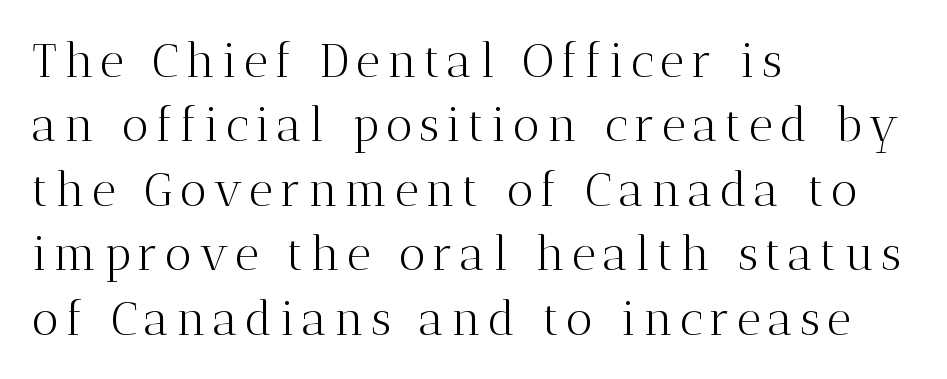
The image shows 47 px light serif type, upright; set left-aligned, normal line spacing (1.37x), not underlined; medium stroke contrast and a medium x-height.
